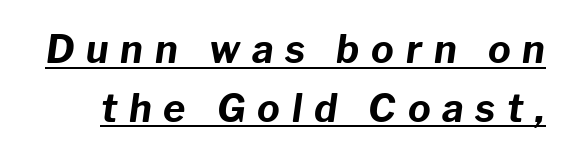
The image shows 38 px bold type, italic (leaning right); set normal line spacing (1.54x), unusually wide letter spacing (+0.31 em), underlined; low stroke contrast and a medium x-height.
